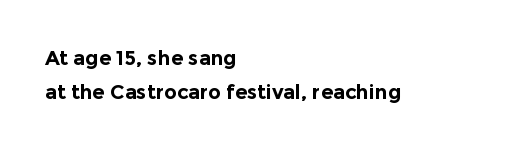
The image shows 20 px bold type, upright; set left-aligned, normal line spacing (1.68x), normal letter spacing, not underlined.
